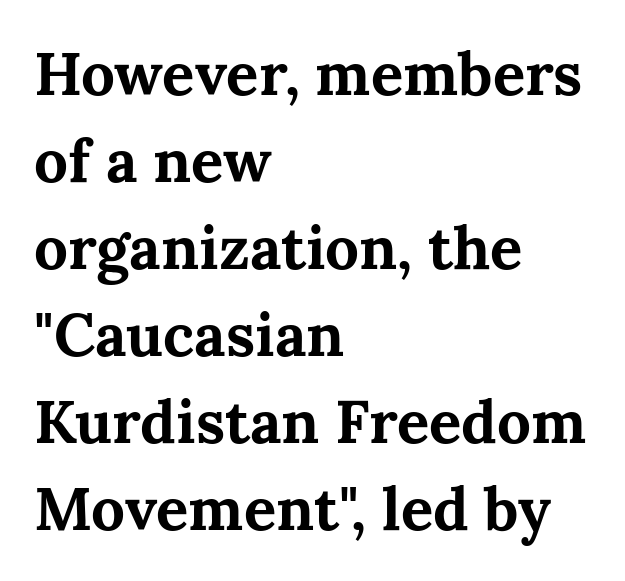
{"serif": "yes", "italic": "no", "bold": "yes", "weight": "bold", "width": "normal", "stroke_contrast": "medium", "x_height": "medium", "monospaced": "no", "underline": "no", "align": "left", "line_spacing": "normal", "line_spacing_ratio": 1.45, "letter_spacing": "normal", "letter_spacing_em": 0.0, "glyph_px": 60}
